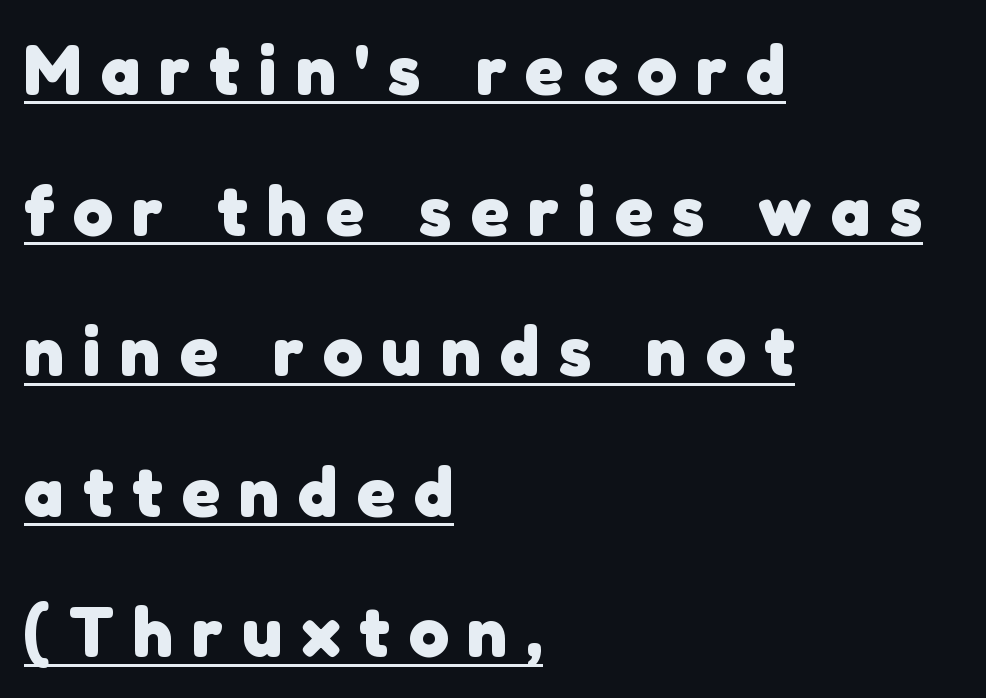
{"serif": "no", "bold": "yes", "weight": "heavy", "width": "normal", "stroke_contrast": "low", "x_height": "medium", "monospaced": "no", "underline": "yes", "align": "left", "line_spacing": "loose", "line_spacing_ratio": 1.98, "letter_spacing": "wide", "letter_spacing_em": 0.27, "glyph_px": 71}
